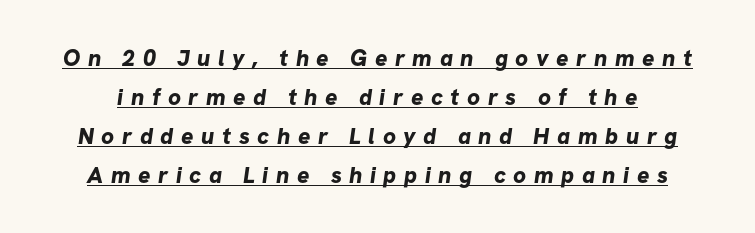
On the weight axis this lands at bold, roughly 700. The string is rendered with underlining switched on. Each new line begins a customary step beneath the previous one. Letter spacing: wide.
